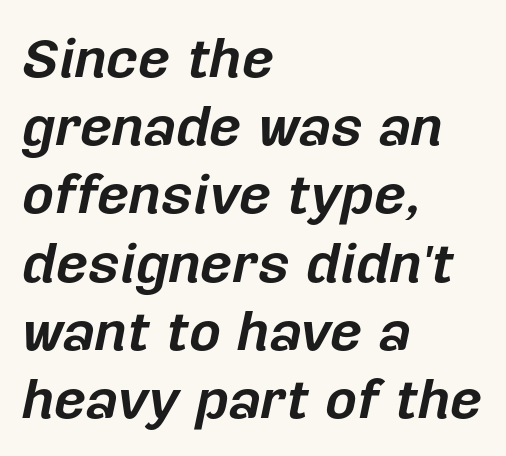
The passage shown has conventional tracking throughout. These lines were composed using italics. Type without underlining. Each letter keeps its own natural width here, so spacing adapts to shape. This sample is left-justified, so line endings fall wherever the words run out.
